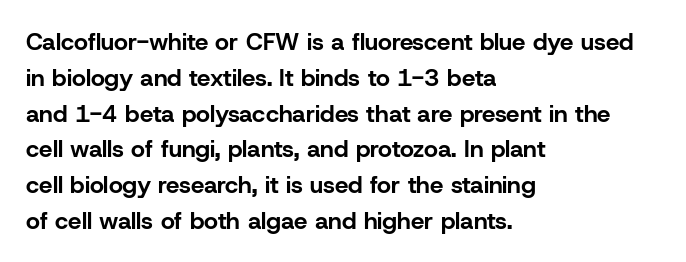
Q: Is the text bold? A: Yes.
Q: Is the text italic (slanted)? A: No, it is upright.
Q: Is the text underlined? A: No.
Q: How is the paragraph aligned? A: Left-aligned.
Q: Is the spacing between letters normal or unusually wide? A: Normal.
Q: Is the spacing between lines tight, normal or loose? A: Normal.
